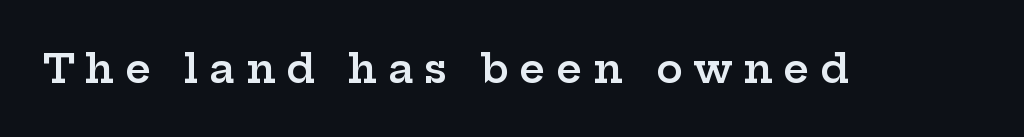
{"serif": "yes", "italic": "no", "bold": "semi", "weight": "semibold", "width": "wide", "stroke_contrast": "low", "x_height": "medium", "monospaced": "no", "underline": "no", "letter_spacing": "wide", "letter_spacing_em": 0.27, "glyph_px": 40}
